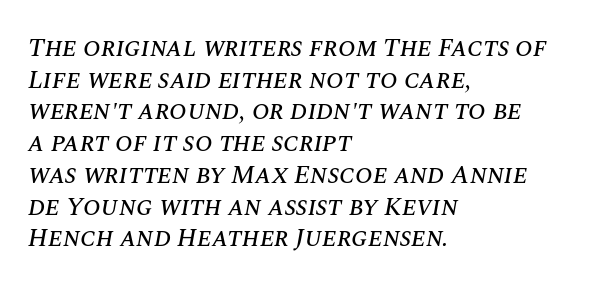
{"italic": "yes", "lean": "right", "slant_degrees": 10, "underline": "no", "align": "left", "line_spacing_ratio": 1.22, "letter_spacing": "normal", "letter_spacing_em": 0.0, "glyph_px": 26}
